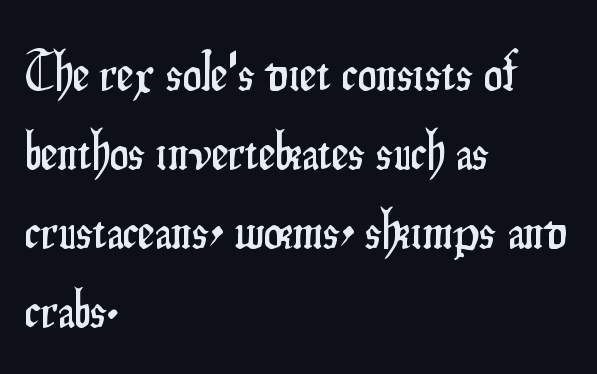
{"serif": "no", "italic": "no", "width": "condensed", "stroke_contrast": "low", "x_height": "small", "monospaced": "no", "underline": "no", "align": "left", "line_spacing": "normal", "line_spacing_ratio": 1.49, "letter_spacing": "normal", "letter_spacing_em": 0.0, "glyph_px": 53}
